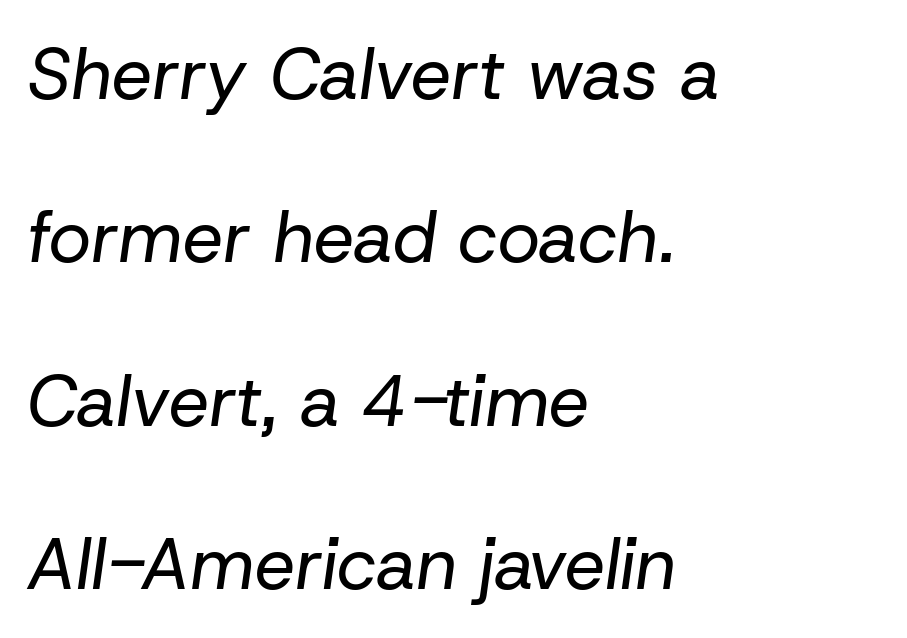
The image shows 72 px regular-weight type, italic (leaning right); set left-aligned, loose line spacing (2.27x), normal letter spacing, not underlined; low stroke contrast and a medium x-height.
